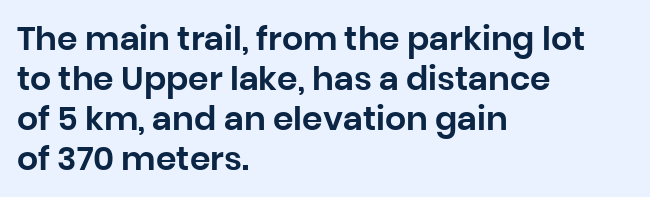
The lines in this sample share a left origin and differ only in where they stop. The passage shown is not underscored anywhere. Varying glyph widths throughout — classic text-font behaviour. The specimen reads as upright at a glance.
